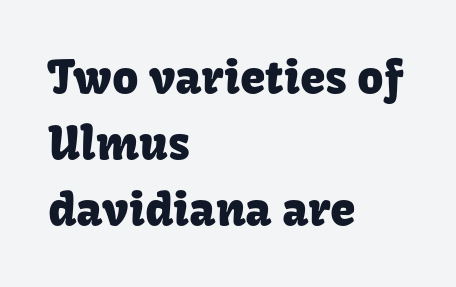
The image shows 46 px sans-serif type, upright; set left-aligned, normal line spacing (1.43x), normal letter spacing, not underlined; low stroke contrast and a medium x-height.
